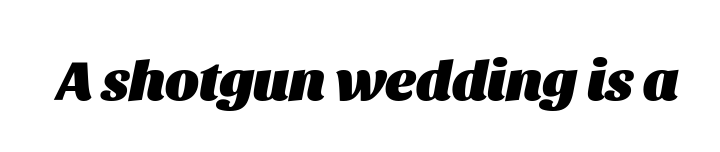
{"italic": "yes", "lean": "right", "slant_degrees": 11, "bold": "yes", "weight": "heavy", "width": "normal", "stroke_contrast": "medium", "x_height": "large", "monospaced": "no", "underline": "no", "letter_spacing": "normal", "letter_spacing_em": 0.0, "glyph_px": 57}
